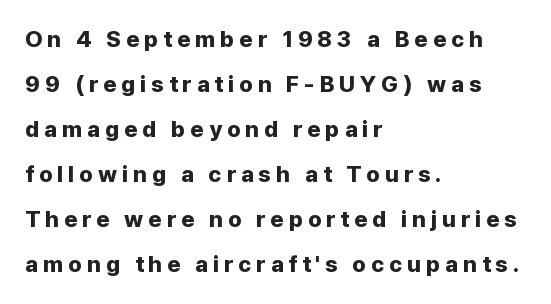
The image shows 23 px bold type, upright; set left-aligned, loose line spacing (1.96x), unusually wide letter spacing (+0.21 em), not underlined.
